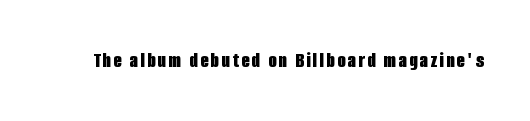
Q: Is the text bold? A: Yes.
Q: Is the text italic (slanted)? A: No, it is upright.
Q: Is the text underlined? A: No.
